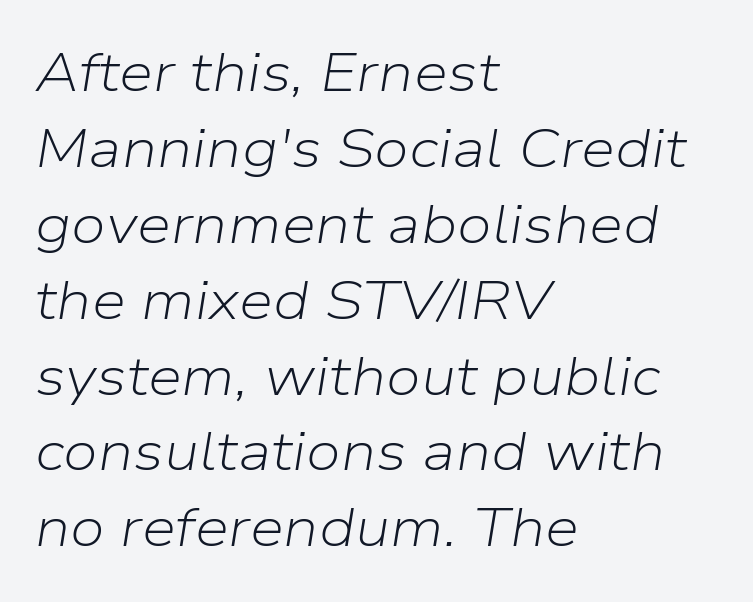
The image shows 55 px light type, italic (leaning right); set left-aligned, normal line spacing (1.38x), normal letter spacing, not underlined; low stroke contrast and a medium x-height.
